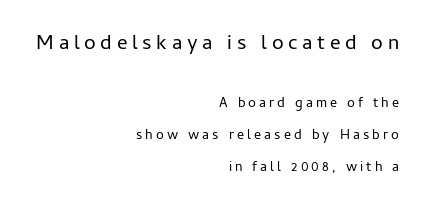
The image shows 21 px text type, upright; set right-aligned, loose line spacing (2.29x), unusually wide letter spacing (+0.22 em), not underlined; the first (top) block is 1.5x larger.
